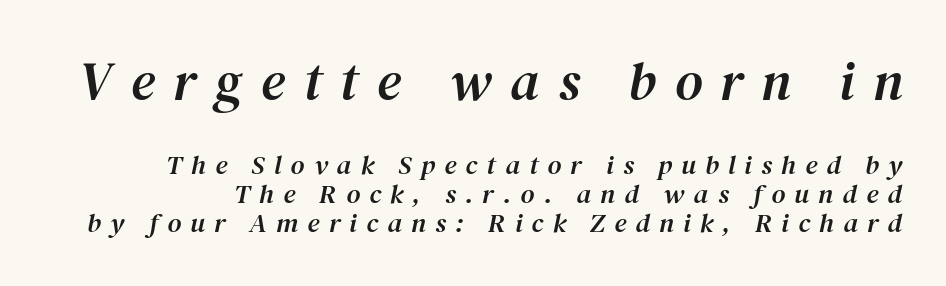
Q: Is the text italic (slanted)? A: Yes, it leans right by about 12 degrees.
Q: Is the typeface a serif or a sans-serif typeface? A: Serif.
Q: Is the text underlined? A: No.
Q: Is the spacing between letters normal or unusually wide? A: Unusually wide.
Q: Is the spacing between lines tight, normal or loose? A: Tight.
Q: Which block of text is set in a larger size, the first (top) or the second (bottom)? A: The first (top) one.
Q: Width (condensed, normal, or wide)? A: Normal.
Q: Stroke contrast? A: Medium.
Q: x-height? A: Medium.
Q: Monospaced? A: No.
